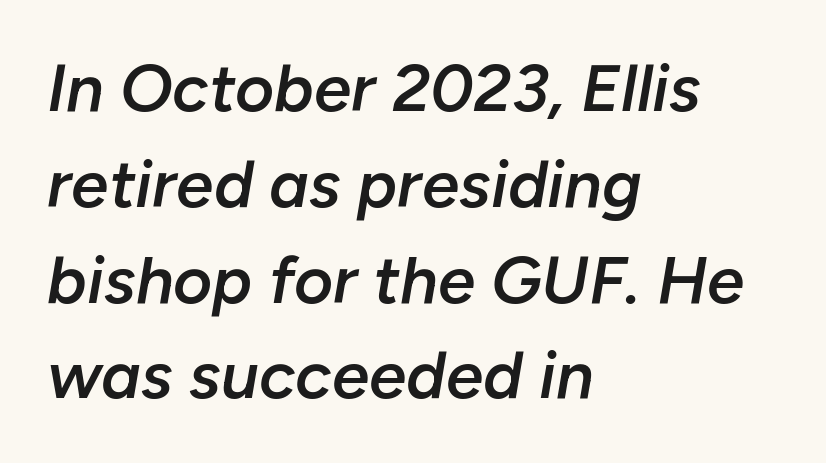
{"italic": "yes", "lean": "right", "slant_degrees": 10, "bold": "semi", "weight": "semibold", "width": "normal", "stroke_contrast": "low", "x_height": "medium", "monospaced": "no", "underline": "no", "align": "left", "line_spacing": "normal", "line_spacing_ratio": 1.43, "letter_spacing": "normal", "letter_spacing_em": 0.0, "glyph_px": 67}
